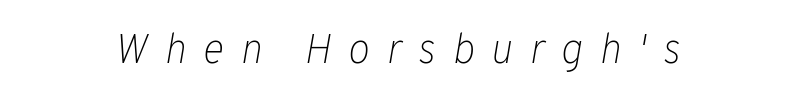
{"italic": "yes", "lean": "right", "slant_degrees": 10, "bold": "no", "weight": "light", "width": "normal", "stroke_contrast": "low", "x_height": "medium", "monospaced": "no", "underline": "no", "letter_spacing": "wide", "letter_spacing_em": 0.41, "glyph_px": 41}
